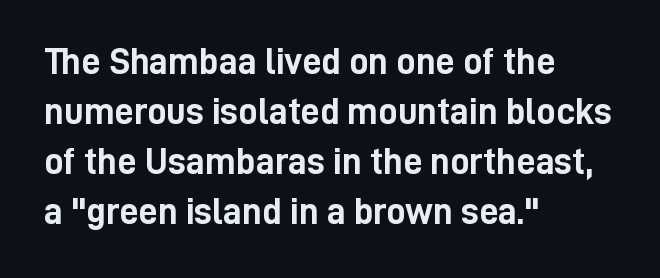
Q: Is the text bold? A: Yes.
Q: Is the text italic (slanted)? A: No, it is upright.
Q: Is the typeface a serif or a sans-serif typeface? A: Sans-serif.
Q: Is the text underlined? A: No.
Q: How is the paragraph aligned? A: Left-aligned.
Q: Is the spacing between letters normal or unusually wide? A: Normal.
Q: Is the spacing between lines tight, normal or loose? A: Normal.
Q: Width (condensed, normal, or wide)? A: Condensed.
Q: Stroke contrast? A: Low.
Q: x-height? A: Medium.
Q: Monospaced? A: No.
